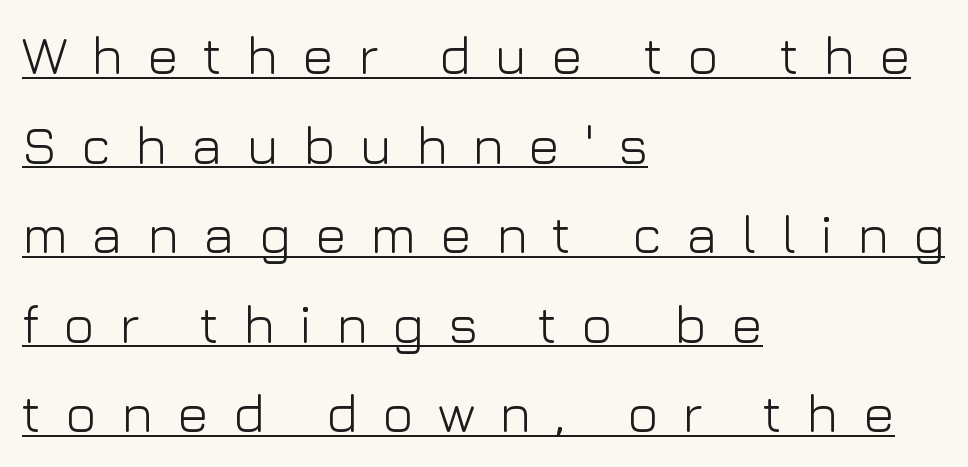
{"serif": "no", "italic": "no", "bold": "no", "weight": "light", "width": "normal", "stroke_contrast": "low", "x_height": "medium", "monospaced": "no", "underline": "yes", "align": "left", "line_spacing": "normal", "line_spacing_ratio": 1.69, "letter_spacing": "wide", "letter_spacing_em": 0.45, "glyph_px": 53}
